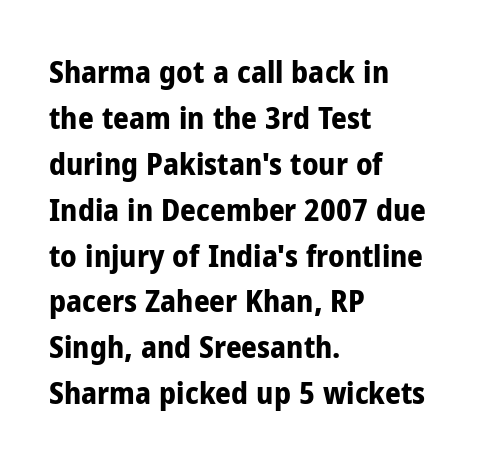
The image shows 31 px bold, condensed sans-serif type, upright; set left-aligned, normal line spacing (1.48x), normal letter spacing, not underlined; low stroke contrast and a medium x-height.
